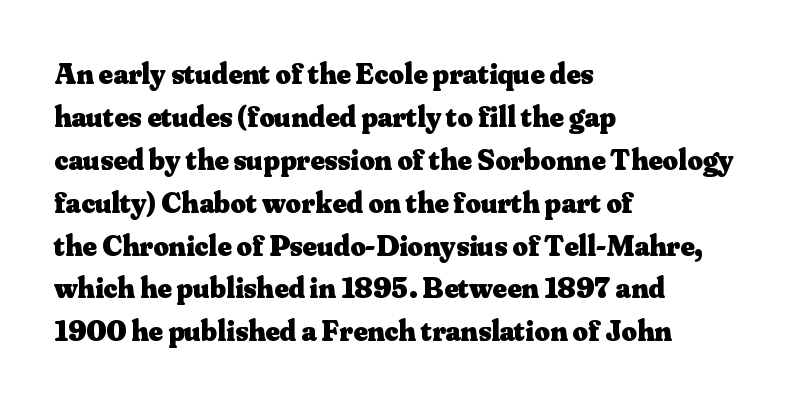
{"serif": "yes", "italic": "no", "bold": "yes", "weight": "heavy", "width": "normal", "stroke_contrast": "medium", "x_height": "small", "monospaced": "no", "underline": "no", "align": "left", "line_spacing": "normal", "line_spacing_ratio": 1.43, "letter_spacing": "normal", "letter_spacing_em": 0.0, "glyph_px": 30}
